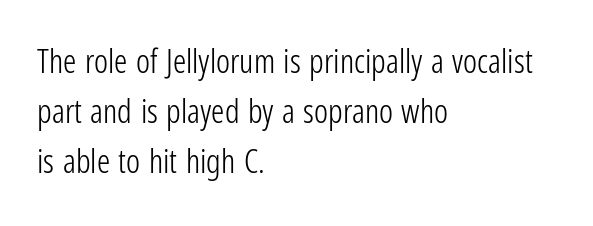
Tall strokes in this sample are plumb rather than angled. The rendering uses natural spacing where letterforms have individual widths. Does the leading feel generous? No, just average. Default kerning and tracking; the words read as compact shapes. The typeface chosen for these lines omits serifs. Descenders are the only things crossing below the line.
